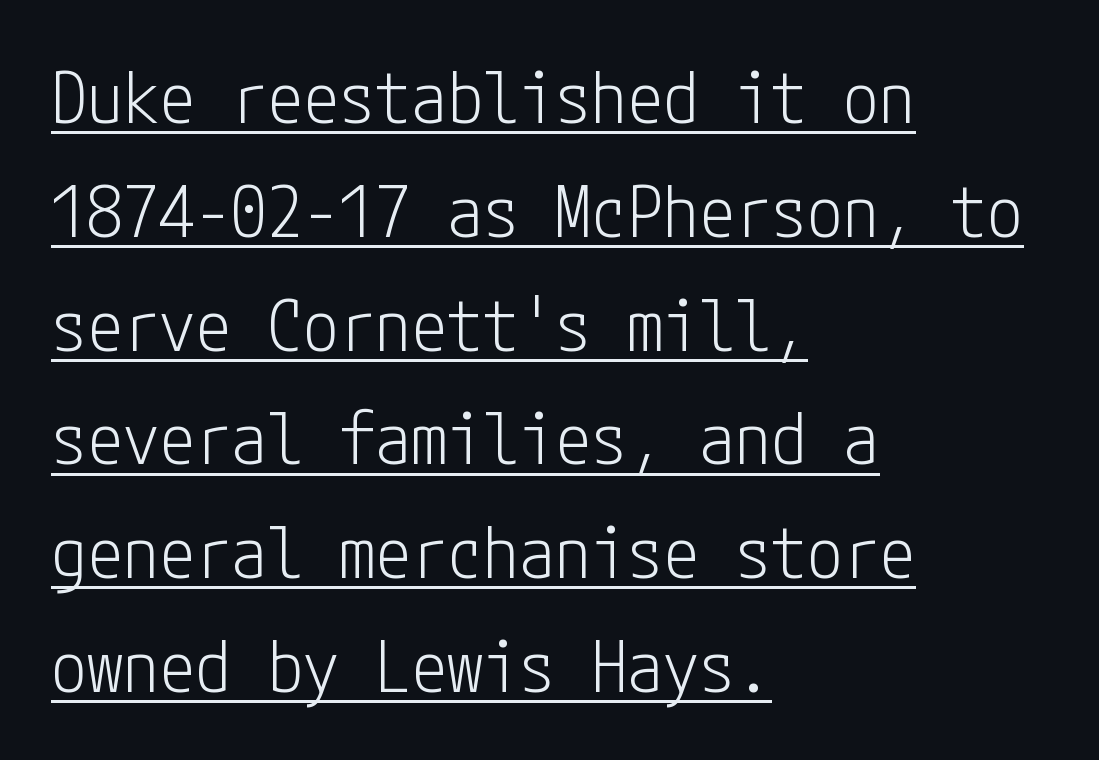
Horizontal bands of white between lines are of average thickness. You can see a thin bar hugging the bottom of the glyphs. The typeface has the unassuming heft of standard copy or less. Nope, not italic — everything's standing straight.
